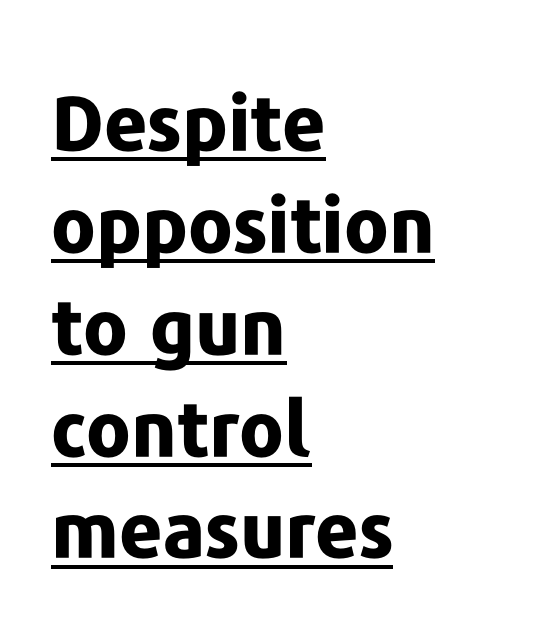
Is there any slant? The stems are plumb. Heavy-handed strokes throughout: this text is bold. Unlike a traditional serif, this face leaves its strokes unadorned. Do the characters align in a grid? No, the font is proportional.
